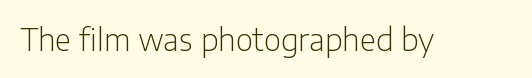
{"serif": "no", "italic": "no", "bold": "no", "weight": "light", "width": "normal", "stroke_contrast": "low", "x_height": "medium", "monospaced": "no", "underline": "no", "letter_spacing": "normal", "letter_spacing_em": 0.0, "glyph_px": 30}
